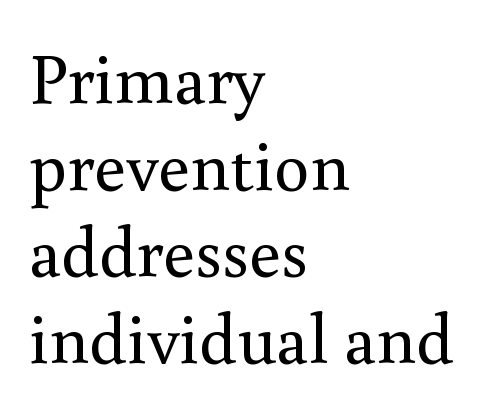
Small tapered or slab feet sit at the stroke ends, so this counts as serif. This sample has the flowing, uneven cadence of proportional lettering. Characters follow at the spacing the type designer built in. Summary of weight: not heavy and not bold. Has an underline been added? It has not.
